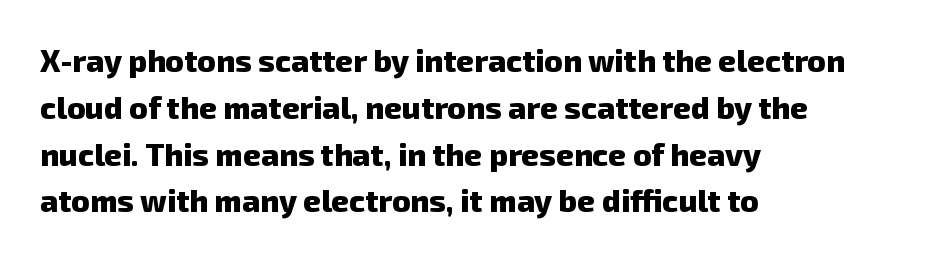
Is the block centered? No — it sits flush against the left margin. This rendering features lettering with no underline. Looks like regular typesetting: each glyph gets only the width it needs. I'd describe the lettering as bold — thick and assertive.
